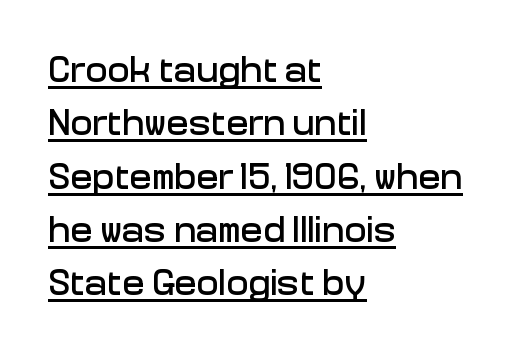
Beneath each row of characters lies a ruled line. The type sits square on the baseline with zero lean. Spacing verdict: proportional, widths tailored to each character. The block of text has a typical density, with ordinary space between rows. Typeset ragged right — the left edge is the straight one. Standard letterfit; no display-style spreading of the glyphs.
